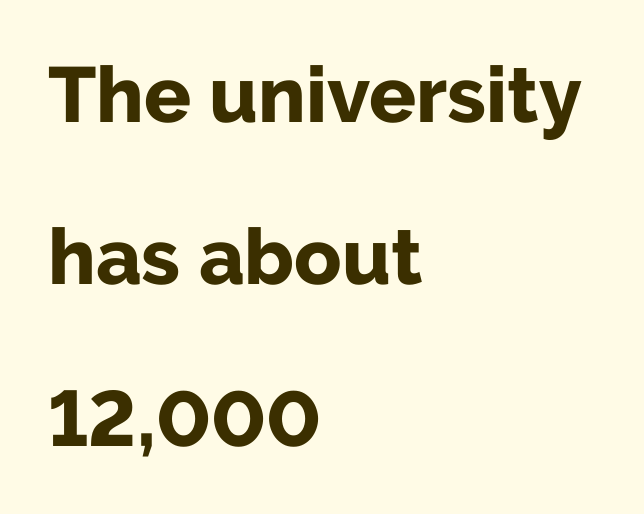
The typography opts for an upright posture over an oblique one. Does the type have serifs? No, each stem ends abruptly. Character widths vary here, with narrow letters taking less room than wide ones. The line-height multiplier appears high, well above default.
